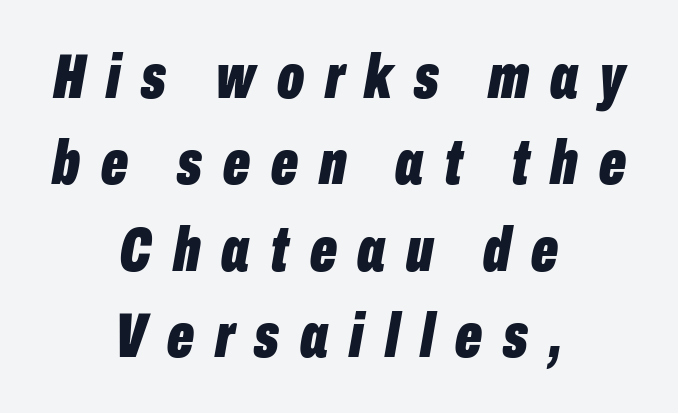
The rows are spaced the way most documents space them. Heavy, bold letterforms. Is this a fixed-width face? No — the glyphs have proportional, varying widths. Each word looks stretched out because of the extra space between its letters. If you folded the block vertically in half, each line would mirror itself in length.
